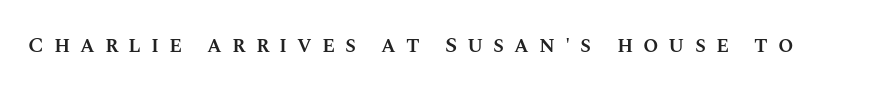
Q: Is the text bold? A: Semi-bold.
Q: Is the text italic (slanted)? A: No, it is upright.
Q: Is the text underlined? A: No.
Q: Is the spacing between letters normal or unusually wide? A: Unusually wide.
